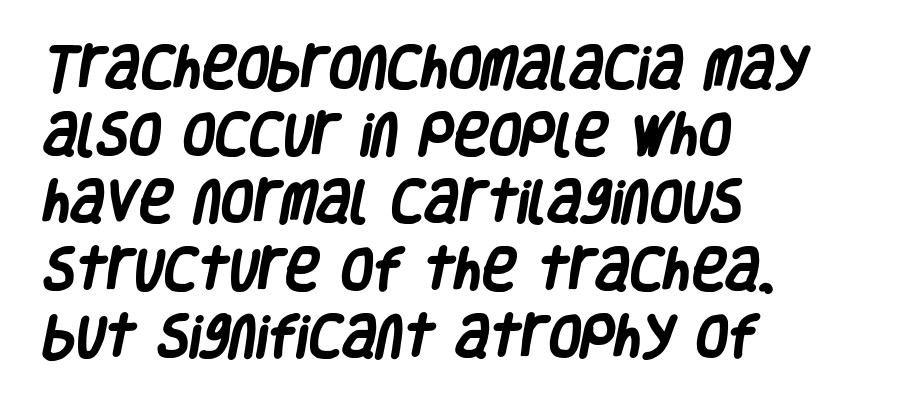
Q: Is the text bold? A: Yes.
Q: Is the typeface a serif or a sans-serif typeface? A: Sans-serif.
Q: Is the text underlined? A: No.
Q: How is the paragraph aligned? A: Left-aligned.
Q: Is the spacing between letters normal or unusually wide? A: Normal.
Q: Is the spacing between lines tight, normal or loose? A: Normal.
Q: Width (condensed, normal, or wide)? A: Condensed.
Q: Stroke contrast? A: Low.
Q: x-height? A: Large.
Q: Monospaced? A: No.
